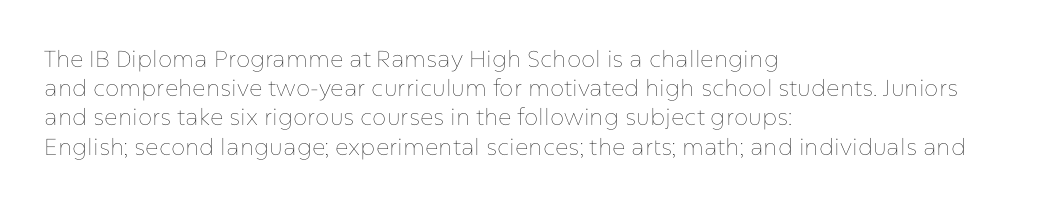
Nothing unusual about the tracking: characters are spaced as the font intends. Caption: multi-line text, flush left, ragged right. How would I describe the line gaps? Plain and ordinary. Unbolded letterforms with no extra heft.
